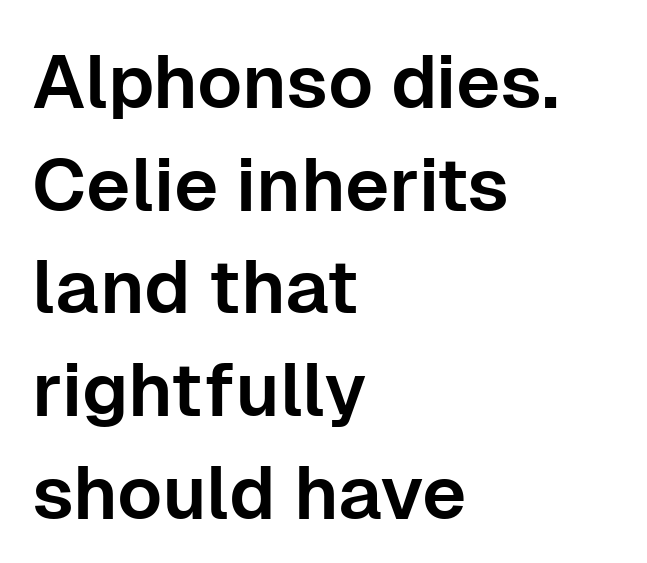
The image shows 75 px sans-serif type, upright; set left-aligned, normal line spacing (1.37x), normal letter spacing, not underlined; low stroke contrast and a medium x-height.
